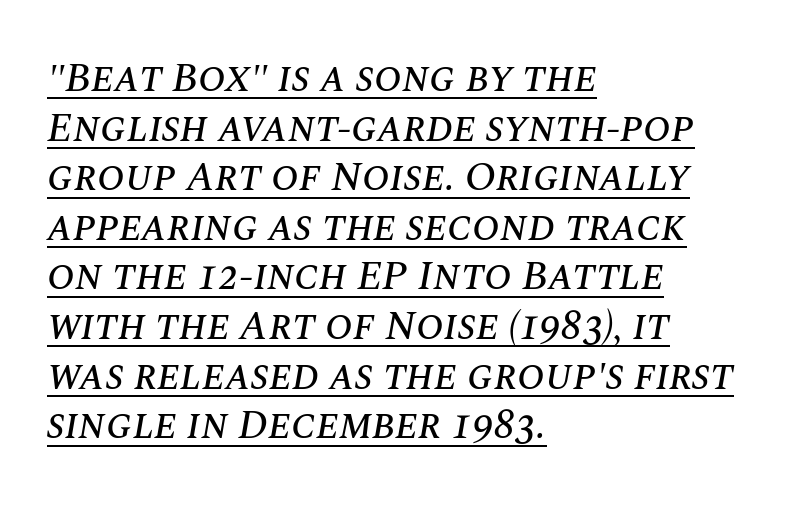
These lines are set flush left with a ragged right edge. Looks like regular typesetting: each glyph gets only the width it needs. Does extra space separate the letters? No, they use regular spacing. Does the lettering tilt? It does — this is italic. The glyphs are accompanied by a horizontal stroke just below them.
